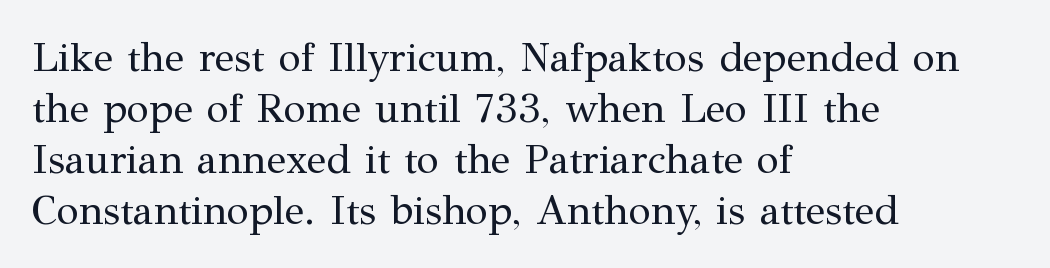
Check under the words: just untouched page. Font category for this specimen: serif. How are the letters spaced? Ordinarily, with no added tracking. Think of a printed novel: that variable character pitch is what you see here. This is the regular roman posture of the typeface. No chunkiness to these letters — they're not bold.
